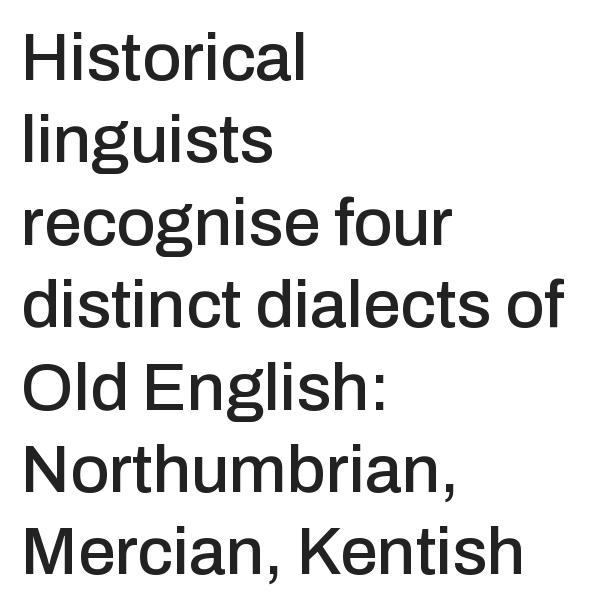
One-word summary of the alignment: left. Each letter's strokes conclude bluntly, with no projecting serifs. Note the varied advance widths — an 'i' is clearly narrower than an 'm'. If you drew a line through each stem, it would be perfectly vertical.
